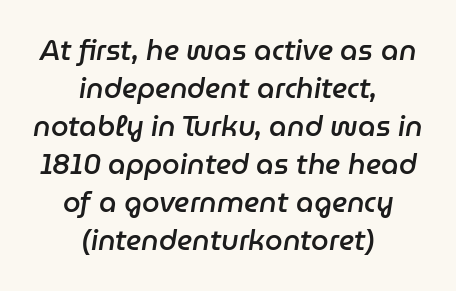
{"italic": "yes", "lean": "right", "slant_degrees": 9, "bold": "semi", "weight": "semibold", "width": "normal", "stroke_contrast": "low", "x_height": "medium", "monospaced": "no", "underline": "no", "align": "center", "line_spacing": "normal", "line_spacing_ratio": 1.36, "letter_spacing": "normal", "letter_spacing_em": 0.0, "glyph_px": 28}
